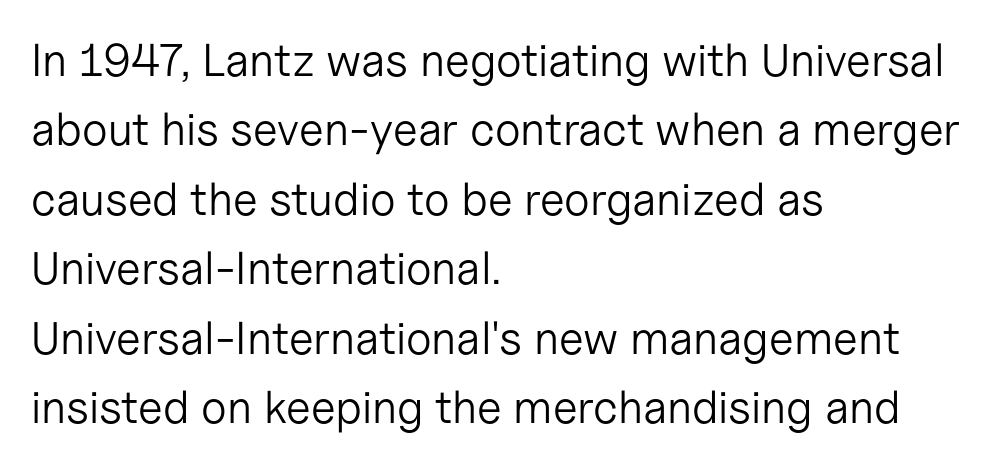
{"serif": "no", "italic": "no", "bold": "no", "weight": "light", "width": "normal", "stroke_contrast": "low", "x_height": "medium", "monospaced": "no", "underline": "no", "align": "left", "line_spacing": "normal", "line_spacing_ratio": 1.51, "letter_spacing": "normal", "letter_spacing_em": 0.0, "glyph_px": 46}
